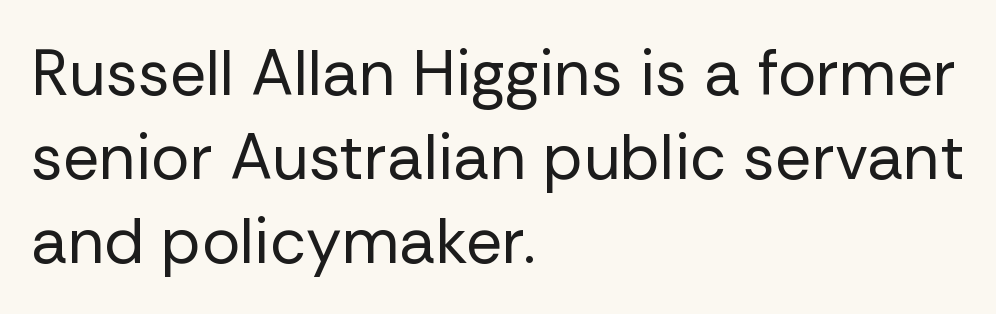
Does the lettering tilt? It doesn't — this is upright. I'd call this a sans setting — the letters go barefoot. This reads as an unemphasized weight, regular at the heaviest. Interline gaps are of average width in this sample. Letter spacing: default.
